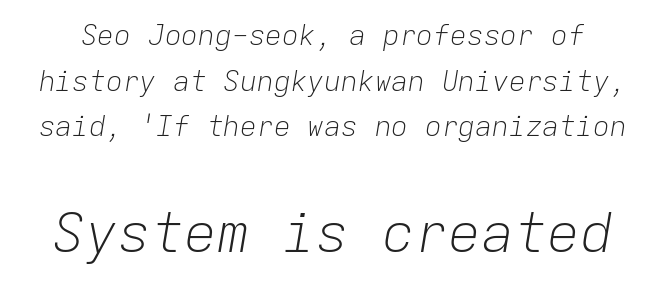
Q: Is the text bold? A: No.
Q: Is the text italic (slanted)? A: Yes, it leans right by about 9 degrees.
Q: Is the text underlined? A: No.
Q: Is the spacing between letters normal or unusually wide? A: Normal.
Q: Is the spacing between lines tight, normal or loose? A: Normal.
Q: Which block of text is set in a larger size, the first (top) or the second (bottom)? A: The second (bottom) one.
Q: Width (condensed, normal, or wide)? A: Normal.
Q: Stroke contrast? A: Low.
Q: x-height? A: Medium.
Q: Monospaced? A: Yes.
